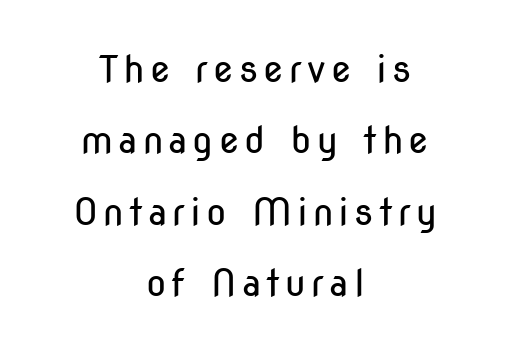
I'd call this a sans setting — the letters go barefoot. In terms of posture, this sample is upright. A typesetter would call this proportional, since set widths differ per character. The rag falls on both sides of this text block equally. The cut favours lightness, reaching ordinary text weight at its darkest. Baseline-to-baseline distance is far greater than the letter height.
